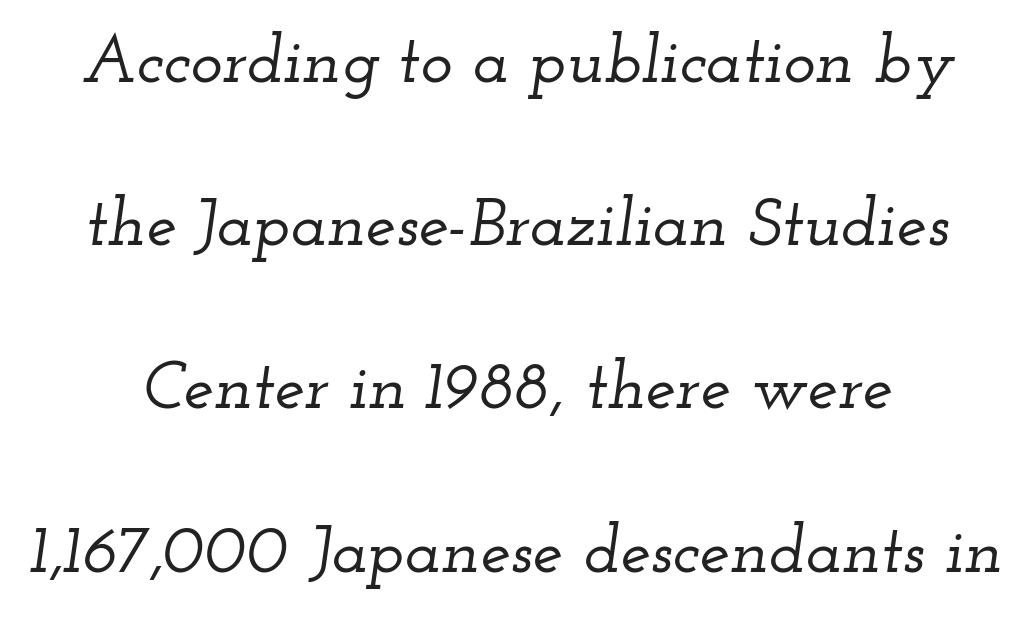
Q: Is the text italic (slanted)? A: Yes, it leans right by about 12 degrees.
Q: Is the typeface a serif or a sans-serif typeface? A: Serif.
Q: Is the text underlined? A: No.
Q: How is the paragraph aligned? A: Centered.
Q: Is the spacing between letters normal or unusually wide? A: Normal.
Q: Is the spacing between lines tight, normal or loose? A: Loose.
Q: Width (condensed, normal, or wide)? A: Wide.
Q: Stroke contrast? A: Low.
Q: x-height? A: Small.
Q: Monospaced? A: No.
